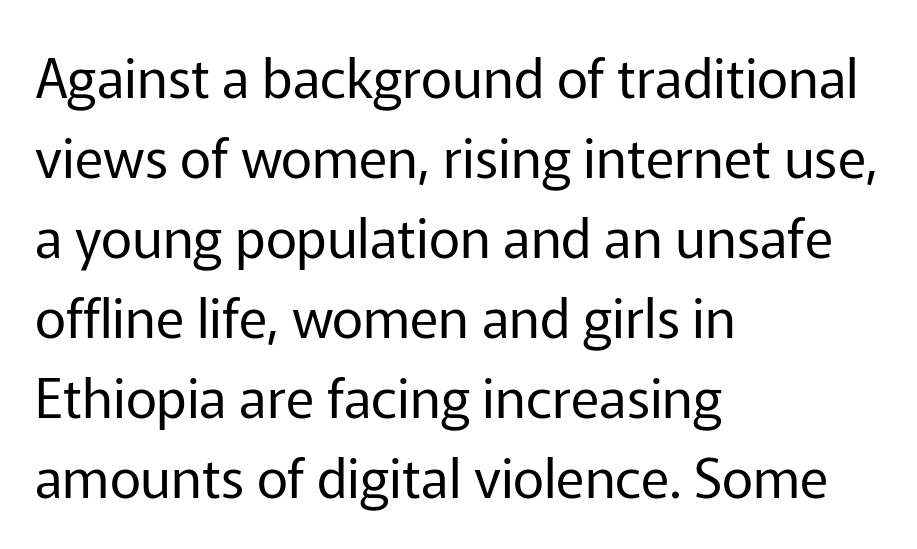
{"serif": "no", "italic": "no", "bold": "no", "weight": "regular", "width": "normal", "stroke_contrast": "low", "x_height": "medium", "monospaced": "no", "underline": "no", "align": "left", "line_spacing": "normal", "line_spacing_ratio": 1.48, "letter_spacing": "normal", "letter_spacing_em": 0.0, "glyph_px": 54}
